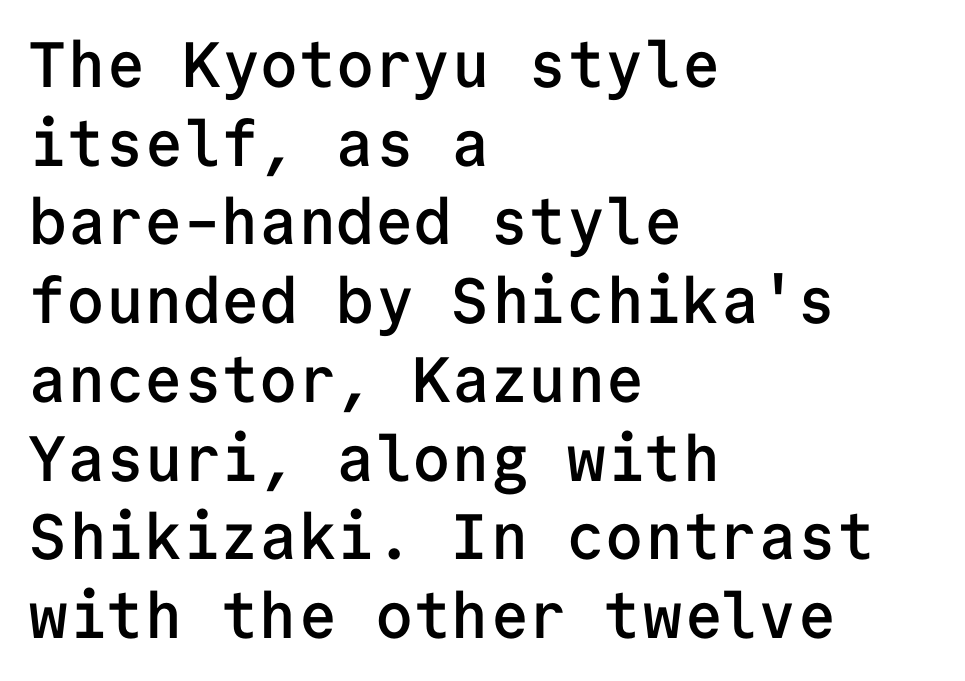
The lines are quadded left. Notice how the stems are strictly vertical — no italics here. How heavy is the stroke? Medium-heavy — a semibold, shy of bold. These lines are rendered in a fixed-pitch font. The typeface chosen for these lines omits serifs. No extra tracking has been applied to these lines.
